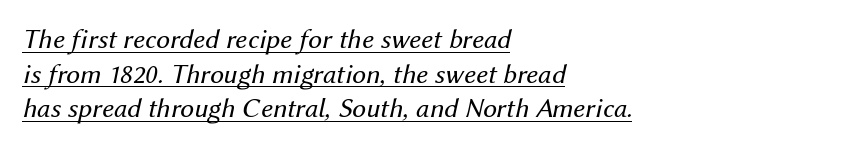
{"italic": "yes", "lean": "right", "slant_degrees": 12, "bold": "no", "weight": "regular", "width": "normal", "stroke_contrast": "medium", "x_height": "medium", "monospaced": "no", "underline": "yes", "align": "left", "line_spacing_ratio": 1.24, "letter_spacing": "normal", "letter_spacing_em": 0.0, "glyph_px": 28}
